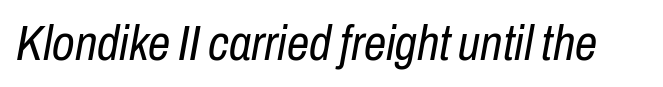
Q: Is the text bold? A: No.
Q: Is the text italic (slanted)? A: Yes, it leans right by about 10 degrees.
Q: Is the text underlined? A: No.
Q: Is the spacing between letters normal or unusually wide? A: Normal.
Q: Width (condensed, normal, or wide)? A: Condensed.
Q: Stroke contrast? A: Low.
Q: x-height? A: Medium.
Q: Monospaced? A: No.
